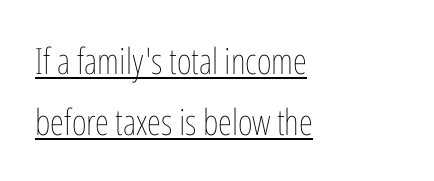
A normal amount of white space separates one row of letters from the next. A baseline rule has been typeset under these characters. These lines are set flush left with a ragged right edge. The passage shown is not bold in any degree.
